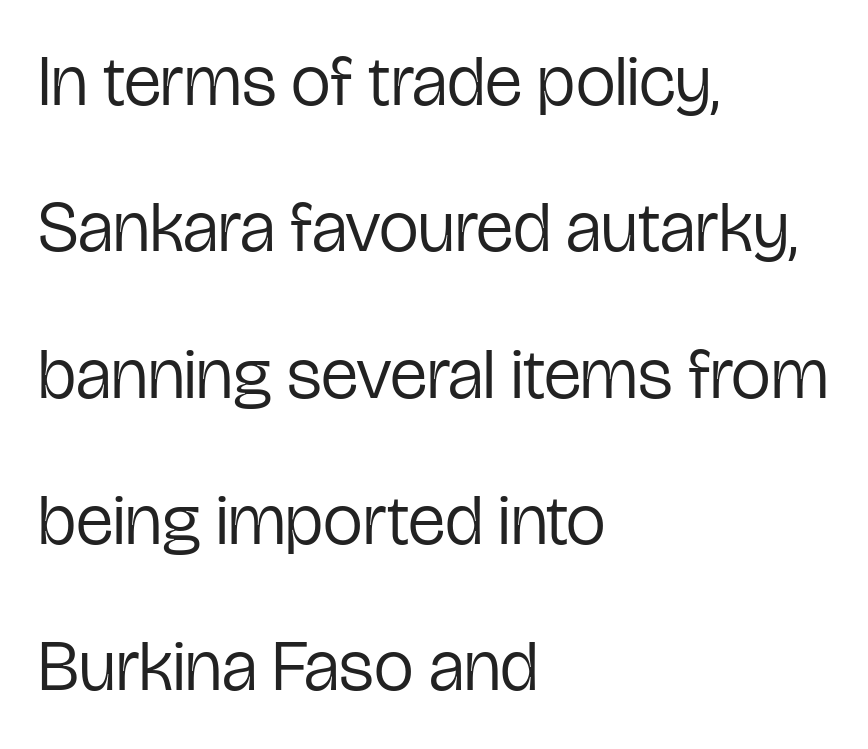
Q: Is the text bold? A: No.
Q: Is the text italic (slanted)? A: No, it is upright.
Q: Is the typeface a serif or a sans-serif typeface? A: Sans-serif.
Q: Is the text underlined? A: No.
Q: How is the paragraph aligned? A: Left-aligned.
Q: Is the spacing between letters normal or unusually wide? A: Normal.
Q: Is the spacing between lines tight, normal or loose? A: Loose.
Q: Width (condensed, normal, or wide)? A: Condensed.
Q: Stroke contrast? A: Low.
Q: x-height? A: Medium.
Q: Monospaced? A: No.
